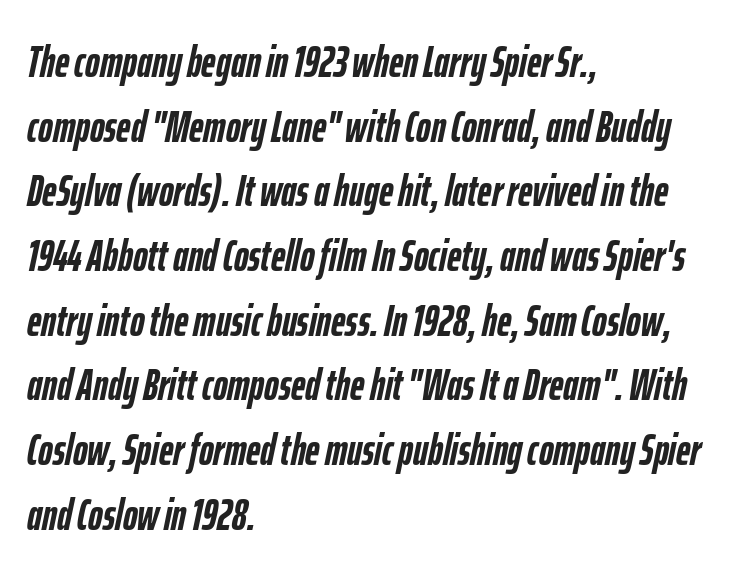
The letters are slanted; this is an italic face. Proportional: the letters do not fall into vertical columns. Tracking here is standard; glyphs follow each other at the usual distance. In terms of weight, the rendering is a true, heavy bold. The line-height multiplier appears to be the usual default. Lines of text with bare space underneath.
